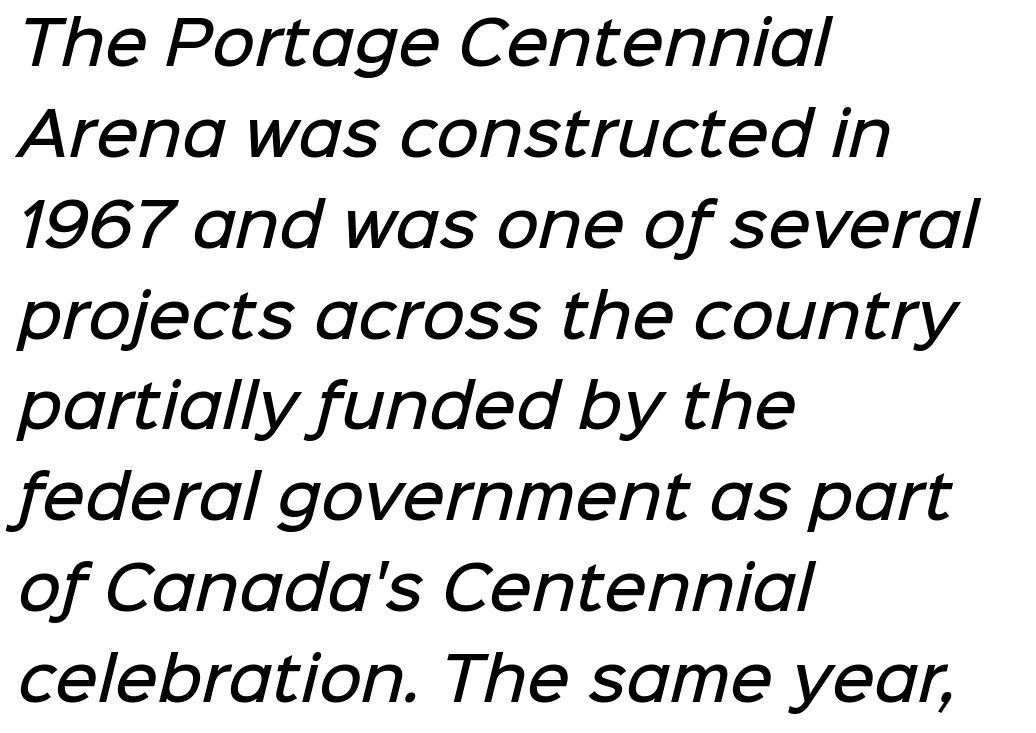
{"serif": "no", "bold": "semi", "weight": "semibold", "width": "normal", "stroke_contrast": "low", "x_height": "medium", "monospaced": "no", "underline": "no", "align": "left", "line_spacing": "normal", "line_spacing_ratio": 1.54, "letter_spacing": "normal", "letter_spacing_em": 0.0, "glyph_px": 59}
